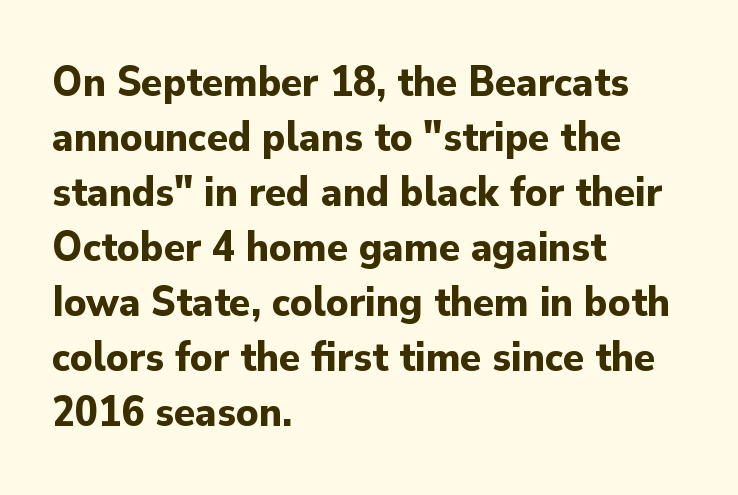
The image shows 43 px bold sans-serif type, upright; set left-aligned, normal line spacing (1.28x), normal letter spacing, not underlined; low stroke contrast and a small x-height.
